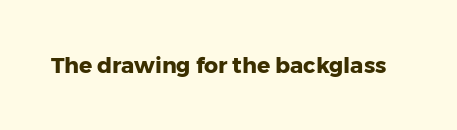
{"italic": "no", "bold": "yes", "underline": "no", "letter_spacing": "normal", "letter_spacing_em": 0.0, "glyph_px": 22}
